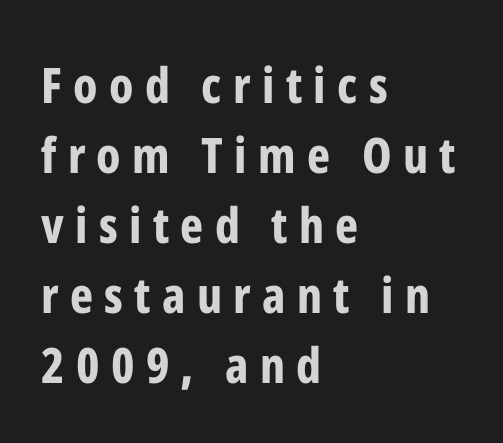
Compared with an ordinary text face, these strokes are far heavier — a full bold. Plain, unruled lines of type. The type is letterspaced generously, with wide tracking. Compared with a centered layout, this one pins lines to the left instead.
